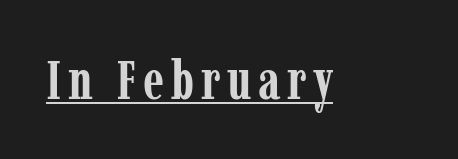
Q: Is the text bold? A: Yes.
Q: Is the text italic (slanted)? A: No, it is upright.
Q: Is the typeface a serif or a sans-serif typeface? A: Serif.
Q: Is the text underlined? A: Yes.
Q: Width (condensed, normal, or wide)? A: Condensed.
Q: Stroke contrast? A: Low.
Q: x-height? A: Medium.
Q: Monospaced? A: No.
